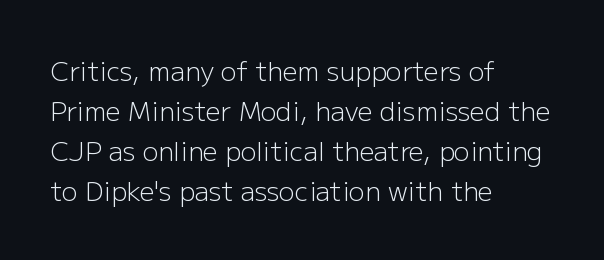
Descender tails drop into unmarked territory. Stroke mass is kept to a normal reading level or below. Default kerning and tracking; the words read as compact shapes. Teacher's note: observe the even left margin — that is flush-left alignment.
